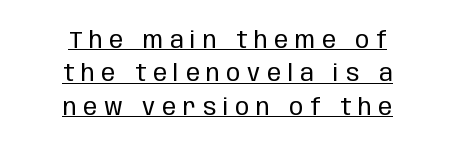
Underlined type. The gaps between neighbouring characters are conspicuously large. It's the straight-up-and-down kind of type. Reading down the column, the eye jumps a familiar distance to each next line. A quiet, ordinary-to-light weight characterises the typeface.
